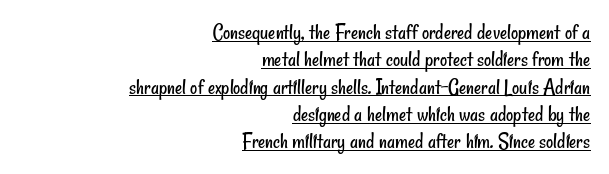
A baseline rule has been typeset under these characters. Where is the straight margin? On the right. Counters stay open thanks to moderate or lighter strokes. The rendering keeps characters at their native spacing.
